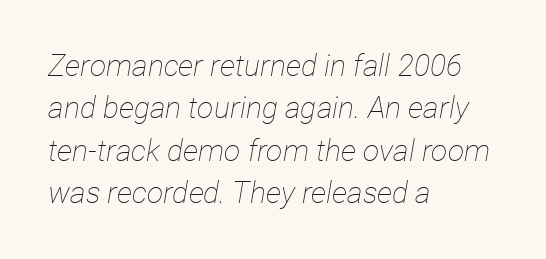
Q: Is the text bold? A: No.
Q: Is the text italic (slanted)? A: Yes, it leans right by about 12 degrees.
Q: Is the text underlined? A: No.
Q: How is the paragraph aligned? A: Left-aligned.
Q: Is the spacing between letters normal or unusually wide? A: Normal.
Q: Is the spacing between lines tight, normal or loose? A: Normal.
Q: Width (condensed, normal, or wide)? A: Condensed.
Q: Stroke contrast? A: Low.
Q: x-height? A: Medium.
Q: Monospaced? A: No.
